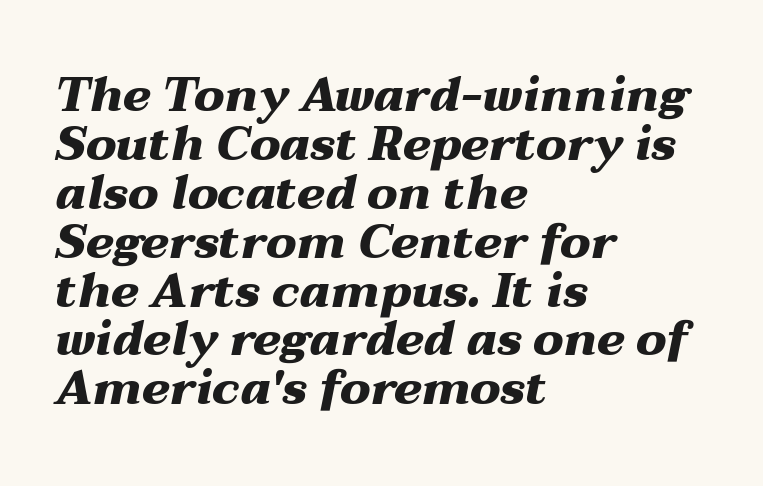
Q: Is the text bold? A: Yes.
Q: Is the text italic (slanted)? A: Yes, it leans right by about 12 degrees.
Q: Is the text underlined? A: No.
Q: How is the paragraph aligned? A: Left-aligned.
Q: Is the spacing between letters normal or unusually wide? A: Normal.
Q: Is the spacing between lines tight, normal or loose? A: Tight.
Q: Width (condensed, normal, or wide)? A: Wide.
Q: Stroke contrast? A: Medium.
Q: x-height? A: Medium.
Q: Monospaced? A: No.
